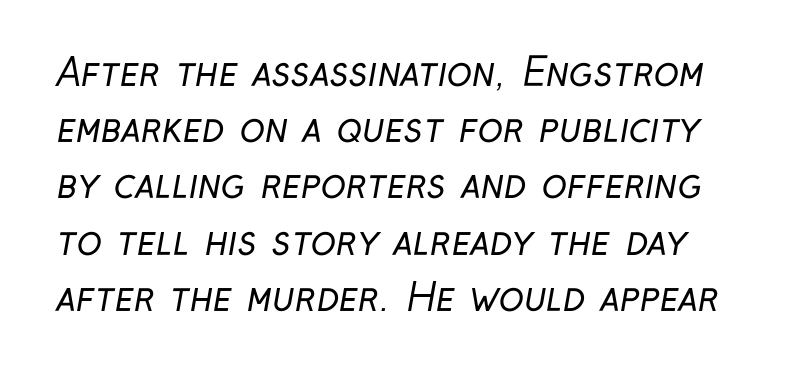
Q: Is the text bold? A: No.
Q: Is the typeface a serif or a sans-serif typeface? A: Sans-serif.
Q: Is the text underlined? A: No.
Q: How is the paragraph aligned? A: Left-aligned.
Q: Is the spacing between letters normal or unusually wide? A: Normal.
Q: Is the spacing between lines tight, normal or loose? A: Normal.
Q: Width (condensed, normal, or wide)? A: Condensed.
Q: Stroke contrast? A: Low.
Q: x-height? A: Medium.
Q: Monospaced? A: No.
